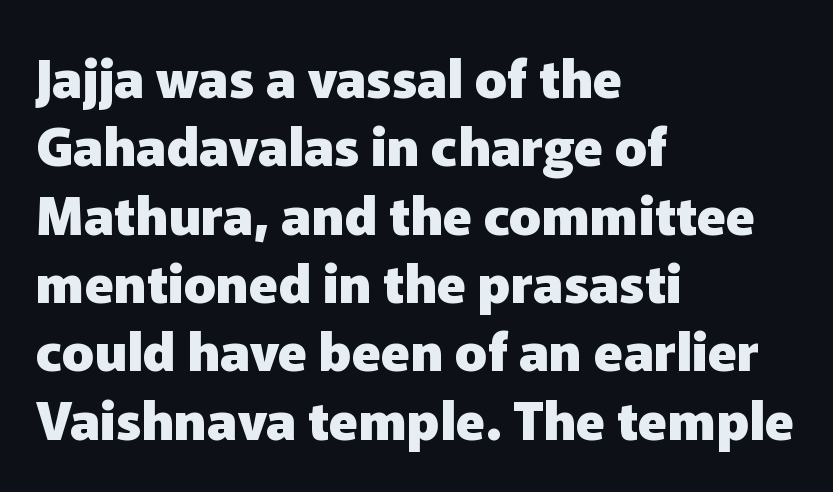
Q: Is the text bold? A: Yes.
Q: Is the text italic (slanted)? A: No, it is upright.
Q: Is the typeface a serif or a sans-serif typeface? A: Sans-serif.
Q: Is the text underlined? A: No.
Q: How is the paragraph aligned? A: Left-aligned.
Q: Is the spacing between letters normal or unusually wide? A: Normal.
Q: Is the spacing between lines tight, normal or loose? A: Normal.
Q: Width (condensed, normal, or wide)? A: Normal.
Q: Stroke contrast? A: Low.
Q: x-height? A: Medium.
Q: Monospaced? A: No.
